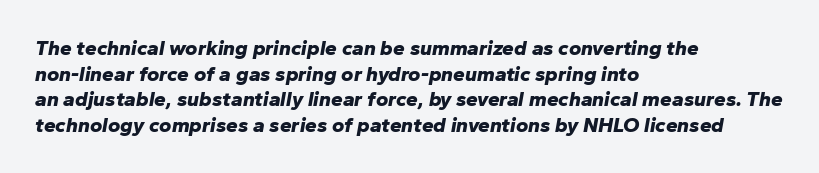
How are the letters spaced? Ordinarily, with no added tracking. The foot of each line stays bare and open. These lines are set flush left with a ragged right edge. A typesetter would mark this as italic. Strong, thick strokes mark this as bold type.
